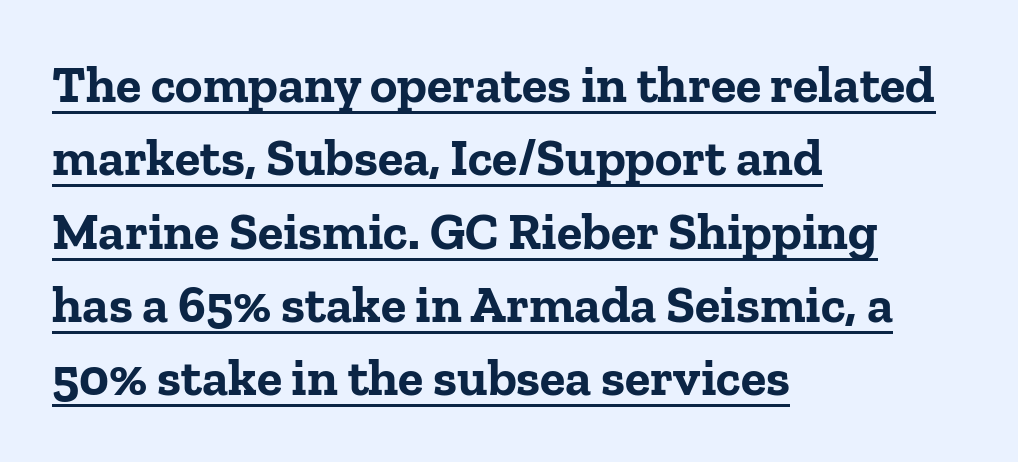
This rendering features underlined lettering. The face used here is proportionally spaced, like ordinary book or web type. Each letter's strokes conclude with small projecting serifs. Bold? Absolutely — the strokes are thick and heavy. Compared with typical paragraphs, the rows here are spaced about the same. Nothing unusual about the tracking: characters are spaced as the font intends.
